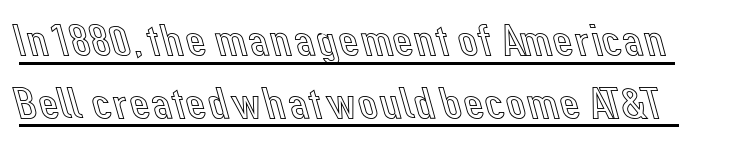
{"width": "normal", "x_height": "medium", "monospaced": "no", "underline": "yes", "line_spacing": "normal", "line_spacing_ratio": 1.39, "letter_spacing": "normal", "letter_spacing_em": 0.0, "glyph_px": 45}
